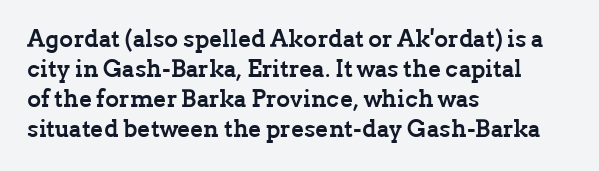
The image shows 24 px bold type, upright; set left-aligned, normal line spacing (1.25x), normal letter spacing, not underlined.
